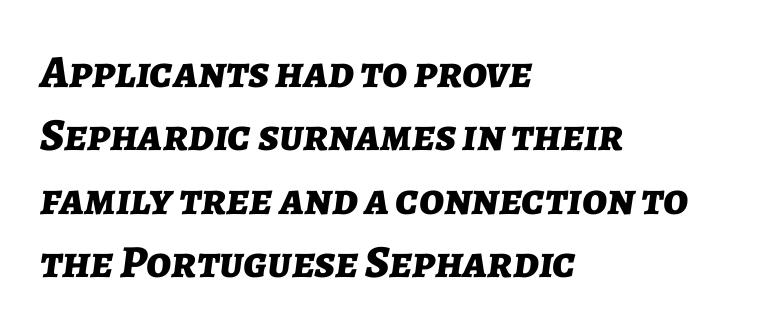
Q: Is the text bold? A: Yes.
Q: Is the text italic (slanted)? A: Yes, it leans right by about 7 degrees.
Q: Is the text underlined? A: No.
Q: How is the paragraph aligned? A: Left-aligned.
Q: Is the spacing between letters normal or unusually wide? A: Normal.
Q: Is the spacing between lines tight, normal or loose? A: Normal.
Q: Width (condensed, normal, or wide)? A: Normal.
Q: Stroke contrast? A: Low.
Q: x-height? A: Medium.
Q: Monospaced? A: No.
